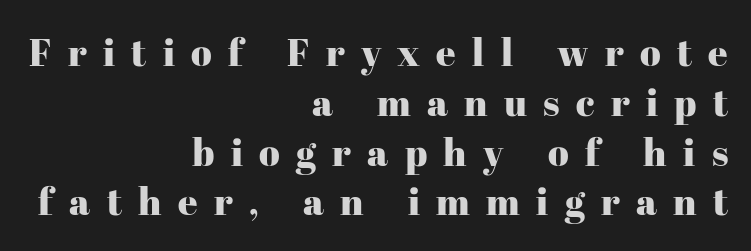
Tracking here is generous; glyphs stand well apart from one another. Bare-footed words on every line. Every row of glyphs terminates at an identical x-position on the right. Looks like regular typesetting: each glyph gets only the width it needs. Do the letters lean? They stand straight.
